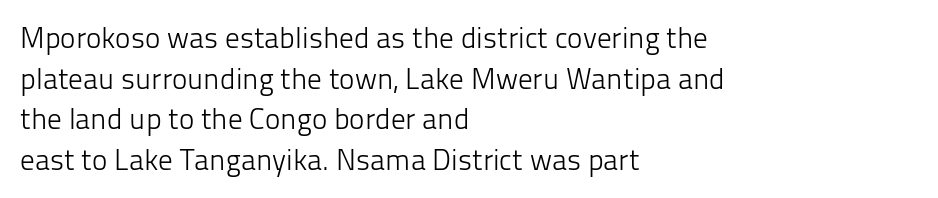
Left-aligned paragraph, ragged on the right. In terms of letterform style, serifs are entirely absent. The font is comparable to plain body text, perhaps lighter. Do the letters lean? They stand straight. Here the designer chose a conventional face with non-uniform glyph widths. A clean baseline with only descenders dipping below it.
